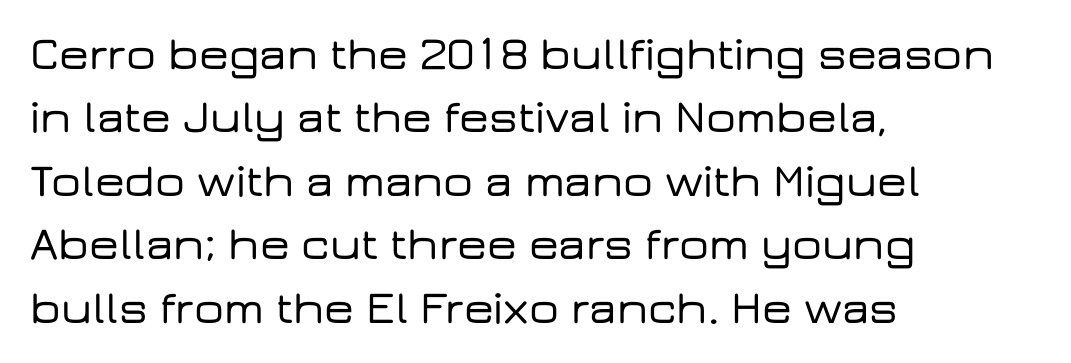
The image shows 47 px wide sans-serif type, upright; set left-aligned, normal line spacing (1.35x), normal letter spacing, not underlined; low stroke contrast and a medium x-height.
